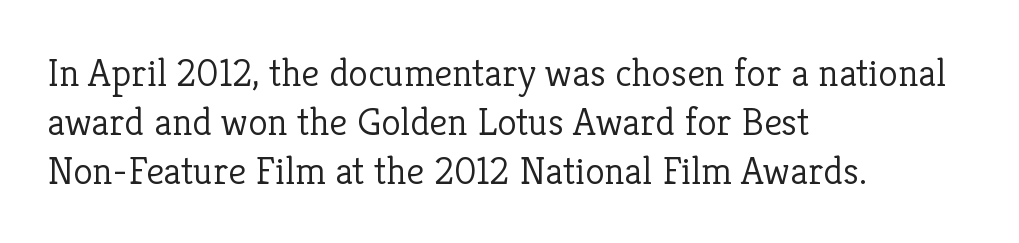
Q: Is the text bold? A: No.
Q: Is the text italic (slanted)? A: No, it is upright.
Q: Is the typeface a serif or a sans-serif typeface? A: Serif.
Q: Is the text underlined? A: No.
Q: How is the paragraph aligned? A: Left-aligned.
Q: Is the spacing between letters normal or unusually wide? A: Normal.
Q: Width (condensed, normal, or wide)? A: Normal.
Q: Stroke contrast? A: Low.
Q: x-height? A: Medium.
Q: Monospaced? A: No.
